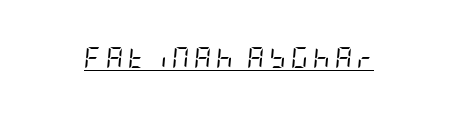
{"italic": "yes", "lean": "right", "slant_degrees": 5, "bold": "no", "underline": "yes", "letter_spacing": "wide", "letter_spacing_em": 0.23, "glyph_px": 21}
